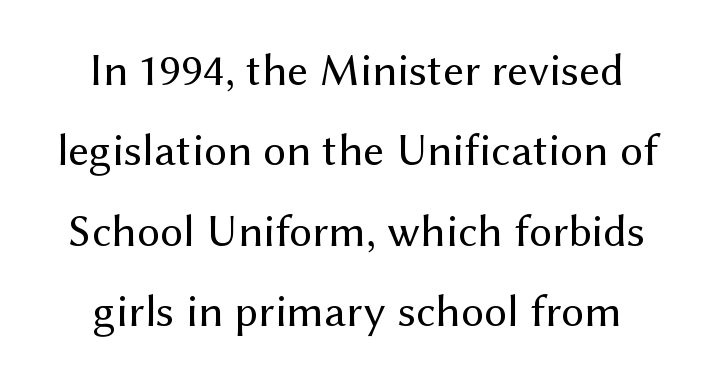
The tracking reads as untouched default to a designer's eye. Letters rest on an invisible, unmarked baseline. The font is comparable to plain body text, perhaps lighter. Check where the strokes stop: nothing finishes them off — pure sans. If you drew a line through each stem, it would be perfectly vertical.
